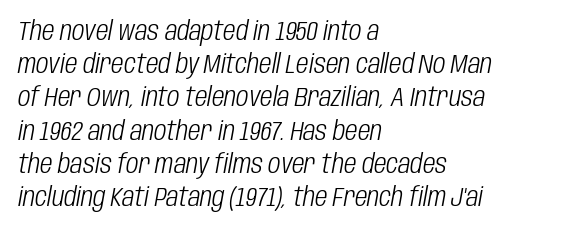
Q: Is the text bold? A: No.
Q: Is the text italic (slanted)? A: Yes, it leans right by about 10 degrees.
Q: Is the text underlined? A: No.
Q: How is the paragraph aligned? A: Left-aligned.
Q: Is the spacing between letters normal or unusually wide? A: Normal.
